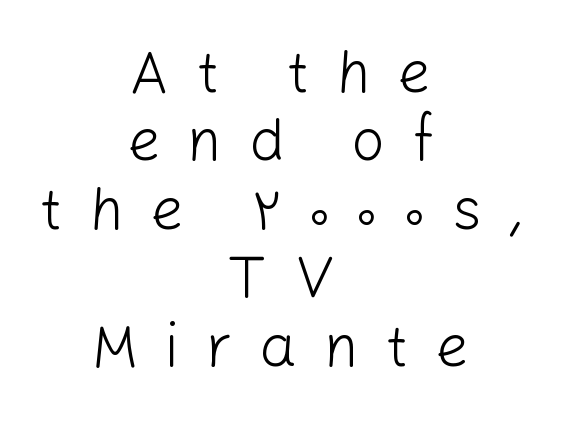
The image shows 59 px light sans-serif type, upright; set centered, line spacing 1.16x, unusually wide letter spacing (+0.45 em), not underlined; low stroke contrast and a medium x-height.
